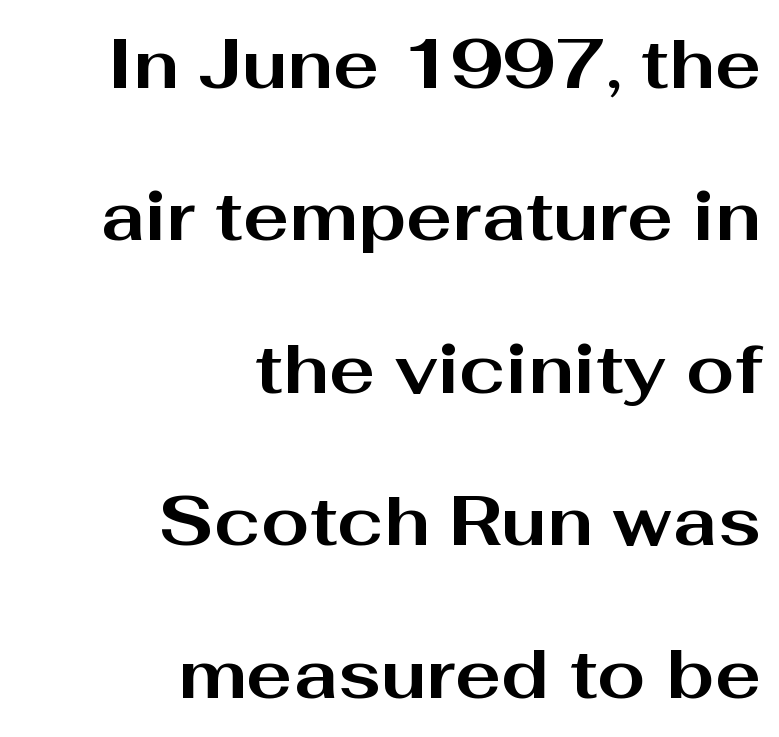
The image shows 69 px bold, wide sans-serif type, upright; set right-aligned, loose line spacing (2.21x), normal letter spacing, not underlined; medium stroke contrast and a medium x-height.
